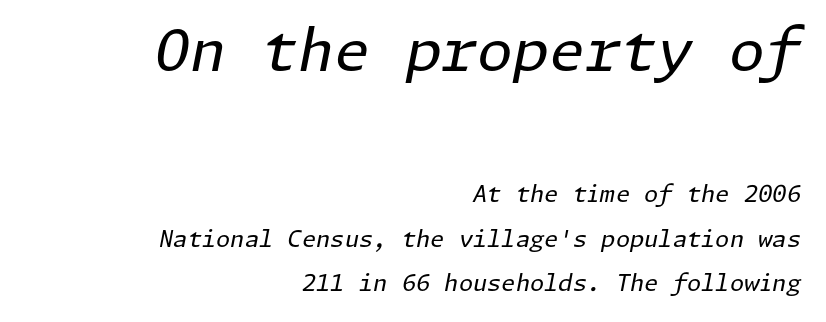
Right-aligned paragraph, ragged on the left. Note: larger setting up top, smaller setting below. A quiet, ordinary-to-light weight characterises the typeface. In terms of letterspacing, this is plain default setting.
